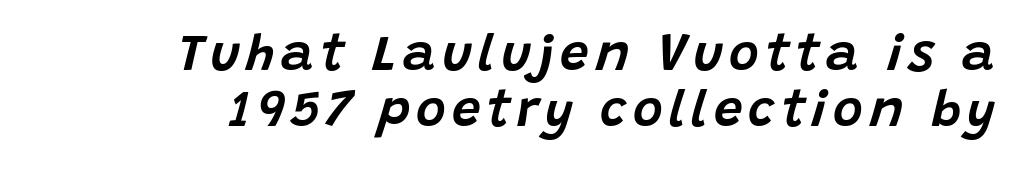
The specimen reads as italic at a glance. This sample has the flowing, uneven cadence of proportional lettering. Nobody drew a line under any word here. In terms of leading, this rendering errs on the cramped side.
